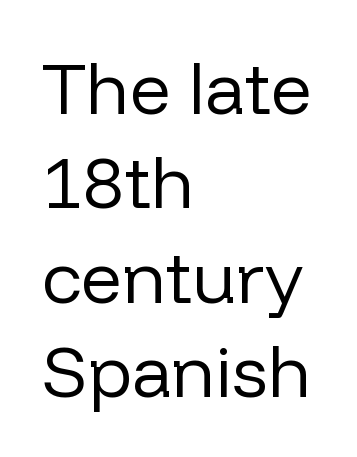
{"serif": "no", "italic": "no", "bold": "no", "weight": "regular", "width": "normal", "stroke_contrast": "low", "x_height": "medium", "monospaced": "no", "underline": "no", "align": "left", "line_spacing": "normal", "line_spacing_ratio": 1.31, "letter_spacing": "normal", "letter_spacing_em": 0.0, "glyph_px": 72}
